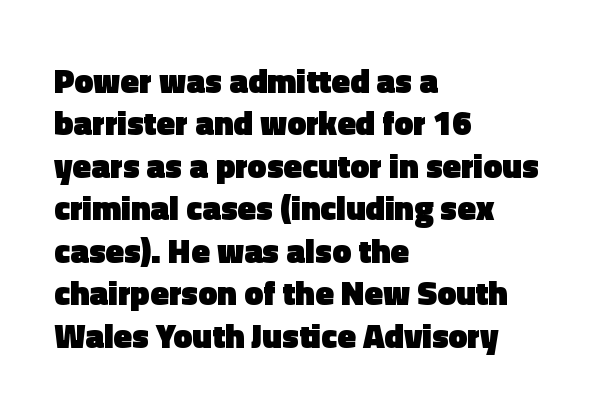
Notice how descenders clear the ascenders below comfortably — that's standard leading. Do the letters lean? They stand straight. The foot of each line stays bare and open. The gaps between neighbouring characters are ordinary and unremarkable. The letters carry no serifs — their stems end cleanly without finishing strokes. Casual observation: everything's shoved over to the left.
